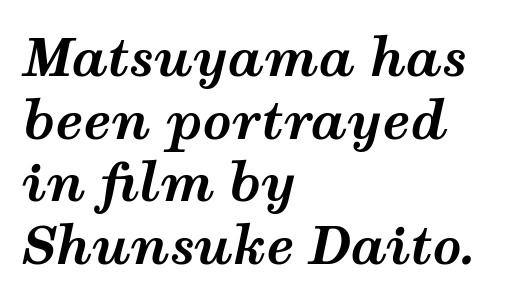
This is oblique type, the kind used for emphasis or titles. The tracking reads as untouched default to a designer's eye. The face used here is proportionally spaced, like ordinary book or web type. Leftover space on each line is placed entirely after the last word.
